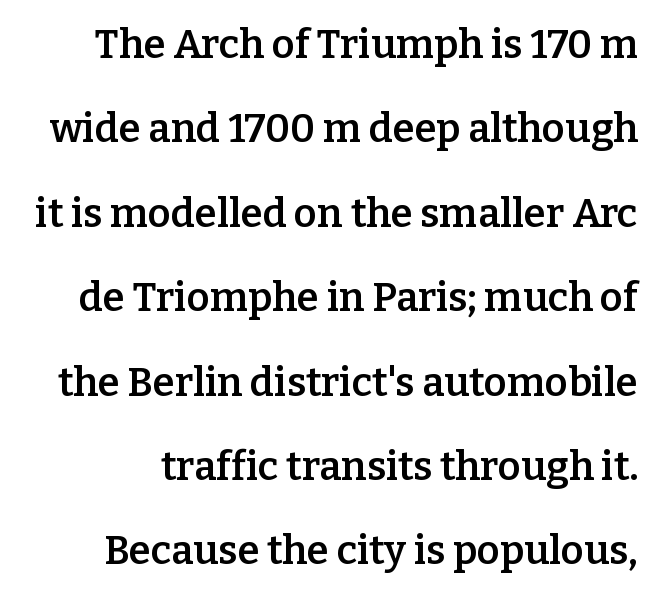
The image shows 40 px semibold serif type, upright; set loose line spacing (2.11x), normal letter spacing, not underlined; low stroke contrast and a medium x-height.
